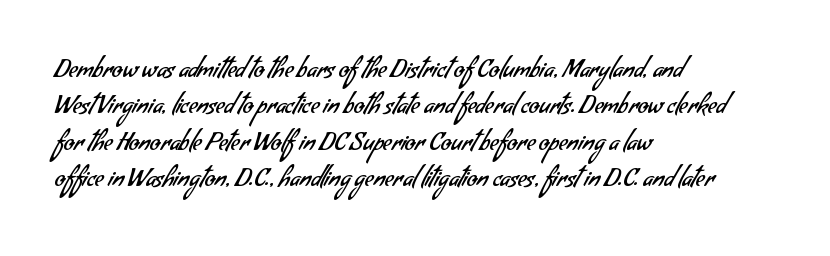
The passage is arranged the way most books set body copy — flush left. Words float on clear page, feet unadorned. No heavy texture on the line: the type isn't bold. If you measured baseline to baseline, you'd find a middling distance. Spacing between characters is what you'd get straight out of the box.
